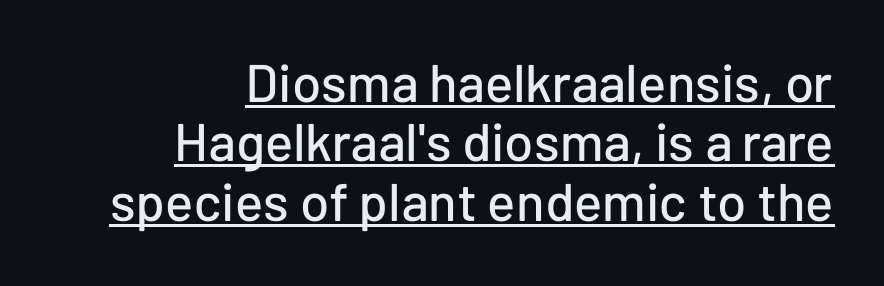
Q: Is the text italic (slanted)? A: No, it is upright.
Q: Is the typeface a serif or a sans-serif typeface? A: Sans-serif.
Q: Is the text underlined? A: Yes.
Q: How is the paragraph aligned? A: Right-aligned.
Q: Is the spacing between letters normal or unusually wide? A: Normal.
Q: Is the spacing between lines tight, normal or loose? A: Tight.
Q: Width (condensed, normal, or wide)? A: Normal.
Q: Stroke contrast? A: Low.
Q: x-height? A: Medium.
Q: Monospaced? A: No.
